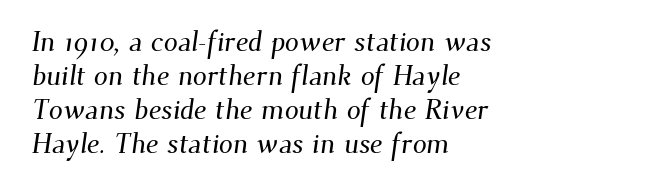
Q: Is the typeface a serif or a sans-serif typeface? A: Serif.
Q: Is the text underlined? A: No.
Q: How is the paragraph aligned? A: Left-aligned.
Q: Is the spacing between letters normal or unusually wide? A: Normal.
Q: Width (condensed, normal, or wide)? A: Normal.
Q: Stroke contrast? A: Medium.
Q: x-height? A: Small.
Q: Monospaced? A: No.
